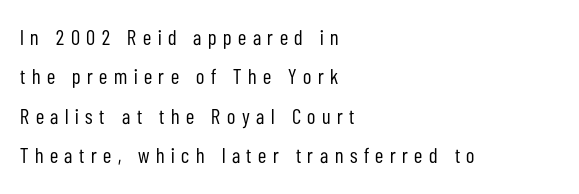
On a weight scale, this lands at 450 or below. Style check: upright. Inter-character spacing is expanded well beyond the font's built-in metrics. Typeset ragged right — the left edge is the straight one. The zone under the glyphs is completely vacant.
